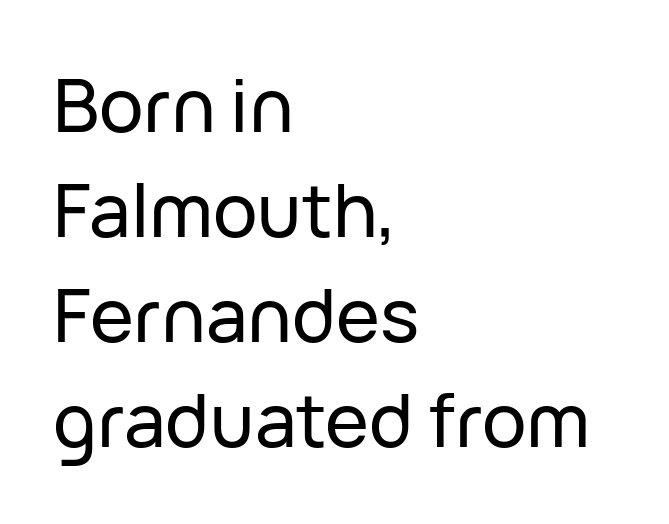
Q: Is the text italic (slanted)? A: No, it is upright.
Q: Is the typeface a serif or a sans-serif typeface? A: Sans-serif.
Q: Is the text underlined? A: No.
Q: How is the paragraph aligned? A: Left-aligned.
Q: Is the spacing between letters normal or unusually wide? A: Normal.
Q: Is the spacing between lines tight, normal or loose? A: Normal.
Q: Width (condensed, normal, or wide)? A: Normal.
Q: Stroke contrast? A: Low.
Q: x-height? A: Medium.
Q: Monospaced? A: No.
